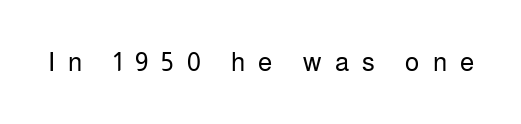
Unbolded letterforms with no extra heft. The passage shown is not underscored anywhere. Characters follow at a spacing far wider than the type designer built in. Quick note: not italic, upright.
